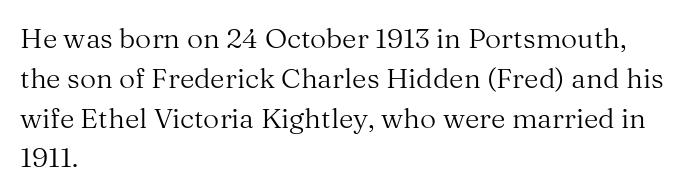
The image shows 28 px regular-weight serif type, upright; set left-aligned, normal line spacing (1.42x), normal letter spacing, not underlined; medium stroke contrast and a medium x-height.
